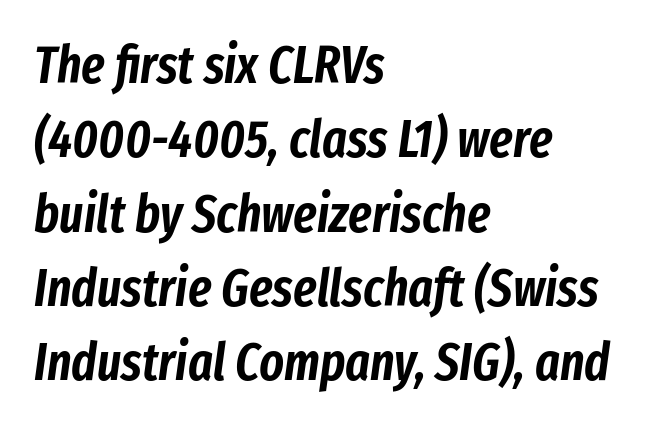
Q: Is the text italic (slanted)? A: Yes, it leans right by about 8 degrees.
Q: Is the text underlined? A: No.
Q: How is the paragraph aligned? A: Left-aligned.
Q: Is the spacing between letters normal or unusually wide? A: Normal.
Q: Is the spacing between lines tight, normal or loose? A: Normal.
Q: Width (condensed, normal, or wide)? A: Condensed.
Q: Stroke contrast? A: Low.
Q: x-height? A: Medium.
Q: Monospaced? A: No.
